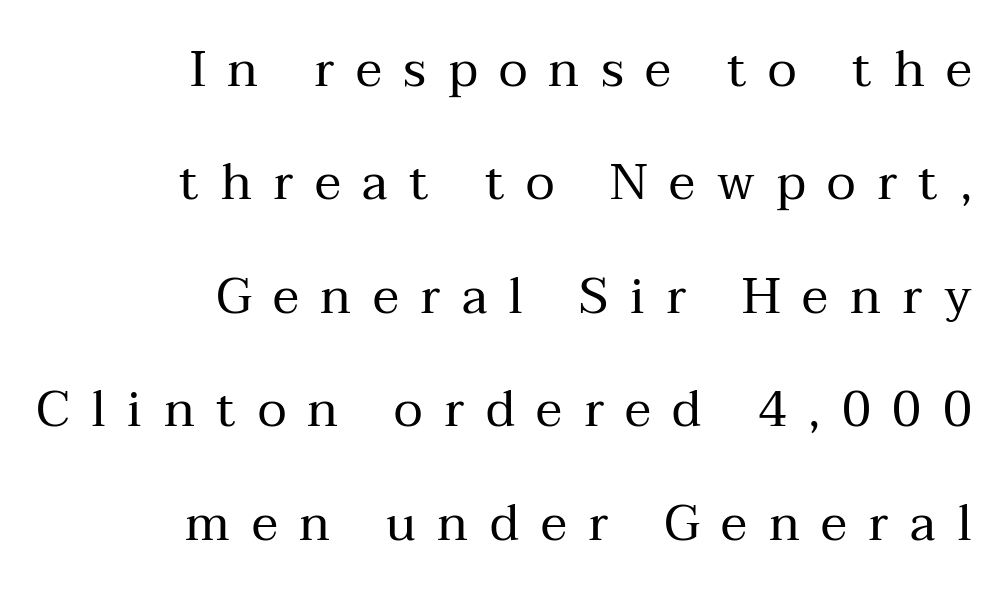
Q: Is the text bold? A: No.
Q: Is the text italic (slanted)? A: No, it is upright.
Q: Is the typeface a serif or a sans-serif typeface? A: Serif.
Q: Is the text underlined? A: No.
Q: How is the paragraph aligned? A: Right-aligned.
Q: Is the spacing between letters normal or unusually wide? A: Unusually wide.
Q: Is the spacing between lines tight, normal or loose? A: Loose.
Q: Width (condensed, normal, or wide)? A: Normal.
Q: Stroke contrast? A: Medium.
Q: x-height? A: Medium.
Q: Monospaced? A: No.
